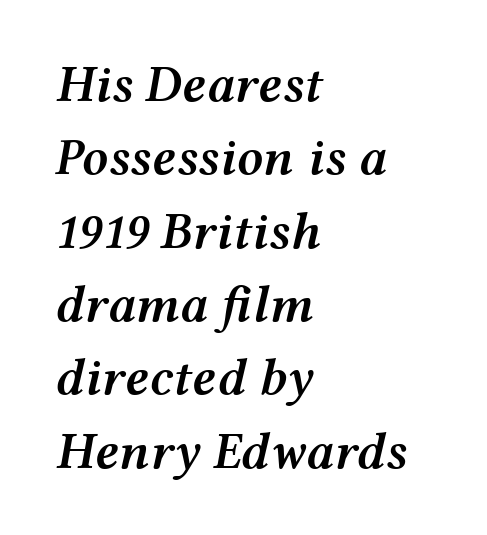
Q: Is the text bold? A: Semi-bold.
Q: Is the text italic (slanted)? A: Yes, it leans right by about 12 degrees.
Q: Is the text underlined? A: No.
Q: How is the paragraph aligned? A: Left-aligned.
Q: Is the spacing between letters normal or unusually wide? A: Normal.
Q: Is the spacing between lines tight, normal or loose? A: Normal.
Q: Width (condensed, normal, or wide)? A: Wide.
Q: Stroke contrast? A: Medium.
Q: x-height? A: Medium.
Q: Monospaced? A: No.
